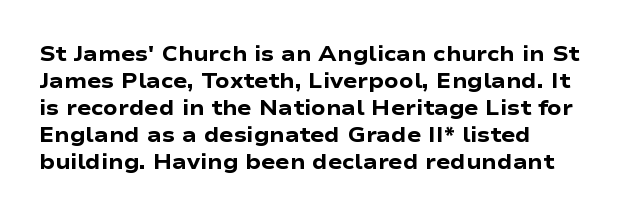
Default kerning and tracking; the words read as compact shapes. The letters stand straight up with perfectly vertical stems. Check under the words: just untouched page. You'd pick this weight for a headline — it's a proper bold. Whoever set this chose a conventional vertical rhythm.
